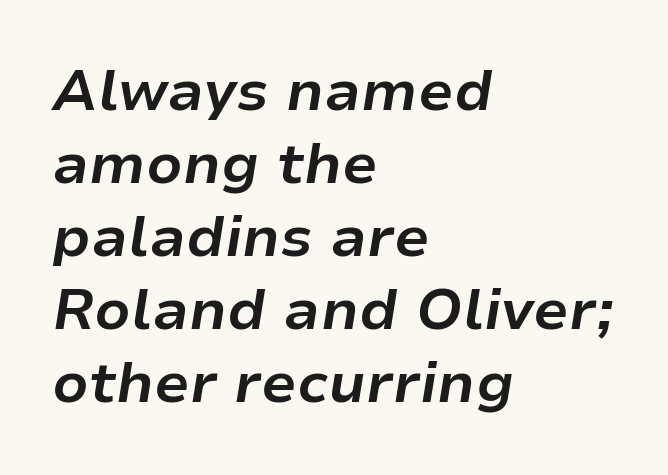
In terms of weight, the rendering is a true, heavy bold. Notice how the stems are inclined rather than vertical — that's the hallmark of italics. This sample has the flowing, uneven cadence of proportional lettering. Summary of vertical rhythm: regular, with standard interline spacing. The typesetter chose a ragged-right arrangement here. This sample uses plain, unmodified letter spacing.
